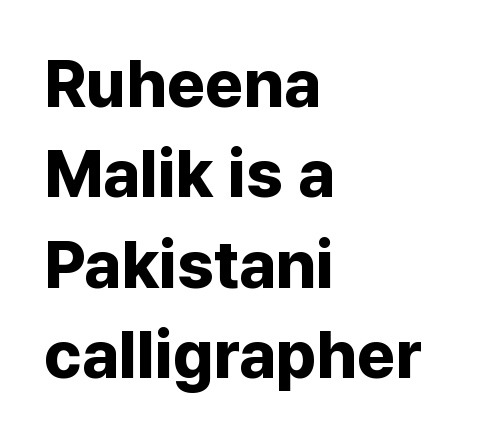
Q: Is the text bold? A: Yes.
Q: Is the text italic (slanted)? A: No, it is upright.
Q: Is the typeface a serif or a sans-serif typeface? A: Sans-serif.
Q: Is the text underlined? A: No.
Q: How is the paragraph aligned? A: Left-aligned.
Q: Is the spacing between letters normal or unusually wide? A: Normal.
Q: Is the spacing between lines tight, normal or loose? A: Normal.
Q: Width (condensed, normal, or wide)? A: Normal.
Q: Stroke contrast? A: Low.
Q: x-height? A: Medium.
Q: Monospaced? A: No.
